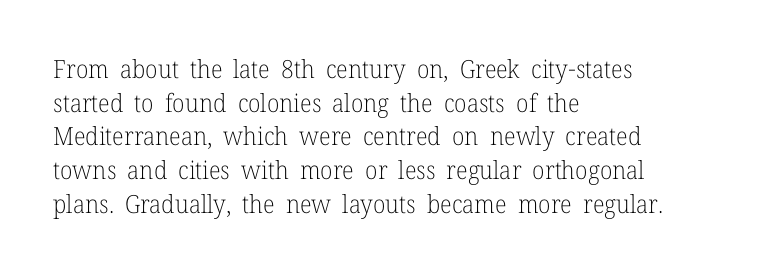
The image shows 25 px text type, upright; set left-aligned, normal line spacing (1.35x), normal letter spacing, not underlined.
